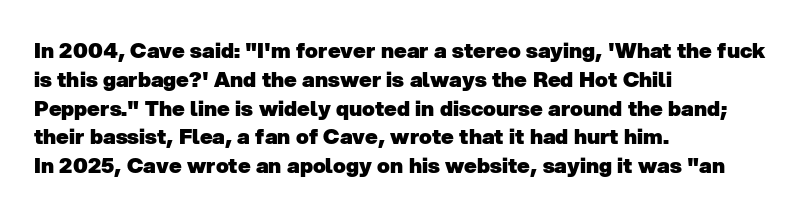
Q: Is the text bold? A: Yes.
Q: Is the text underlined? A: No.
Q: How is the paragraph aligned? A: Left-aligned.
Q: Is the spacing between letters normal or unusually wide? A: Normal.
Q: Is the spacing between lines tight, normal or loose? A: Normal.
